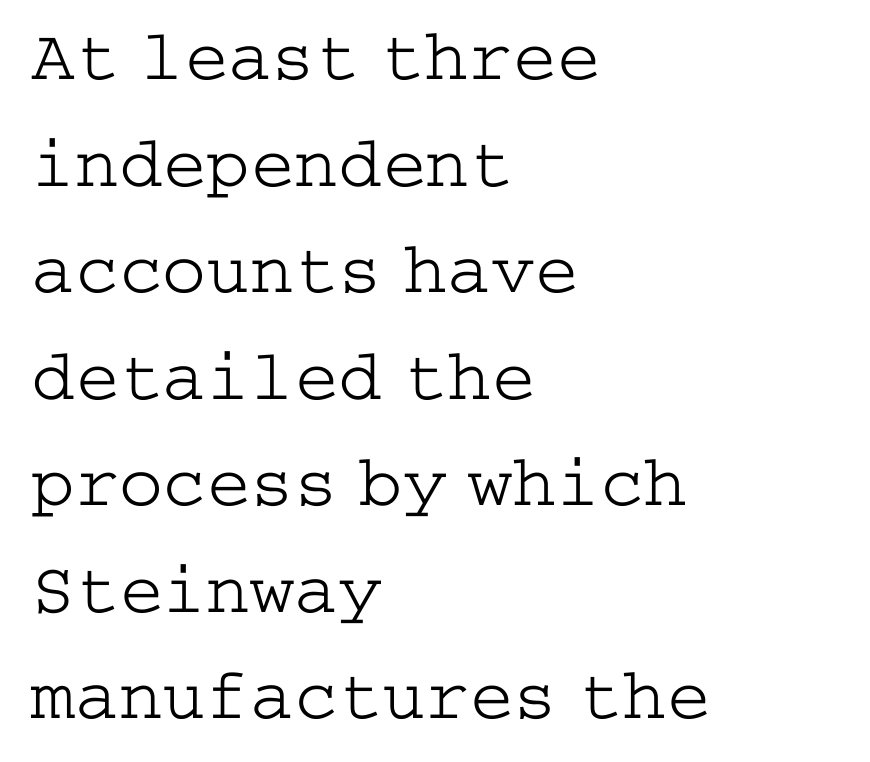
Q: Is the text bold? A: No.
Q: Is the text italic (slanted)? A: No, it is upright.
Q: Is the typeface a serif or a sans-serif typeface? A: Serif.
Q: Is the text underlined? A: No.
Q: How is the paragraph aligned? A: Left-aligned.
Q: Is the spacing between letters normal or unusually wide? A: Normal.
Q: Is the spacing between lines tight, normal or loose? A: Normal.
Q: Width (condensed, normal, or wide)? A: Wide.
Q: Stroke contrast? A: Low.
Q: x-height? A: Medium.
